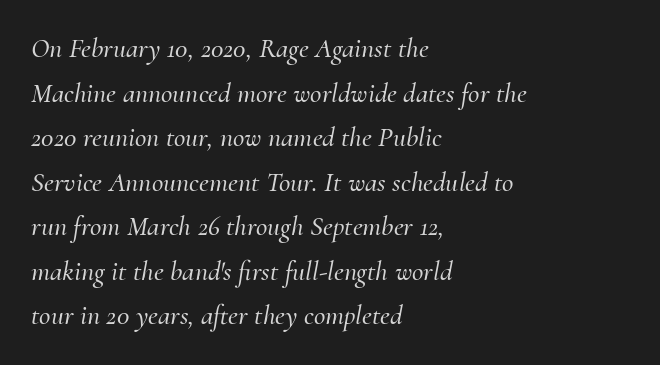
{"serif": "yes", "italic": "yes", "lean": "right", "slant_degrees": 10, "width": "normal", "stroke_contrast": "medium", "x_height": "small", "monospaced": "no", "underline": "no", "align": "left", "line_spacing": "normal", "line_spacing_ratio": 1.59, "letter_spacing": "normal", "letter_spacing_em": 0.0, "glyph_px": 28}
